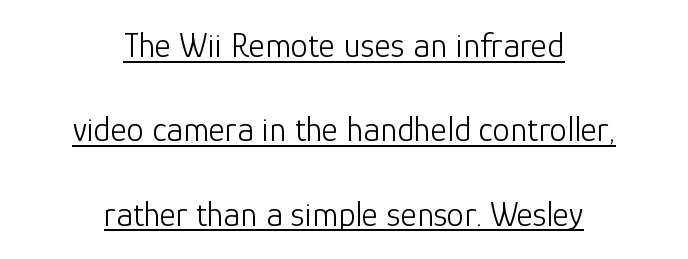
Q: Is the text bold? A: No.
Q: Is the text italic (slanted)? A: No, it is upright.
Q: Is the typeface a serif or a sans-serif typeface? A: Sans-serif.
Q: Is the text underlined? A: Yes.
Q: How is the paragraph aligned? A: Centered.
Q: Is the spacing between letters normal or unusually wide? A: Normal.
Q: Is the spacing between lines tight, normal or loose? A: Loose.
Q: Width (condensed, normal, or wide)? A: Normal.
Q: Stroke contrast? A: Low.
Q: x-height? A: Medium.
Q: Monospaced? A: No.
